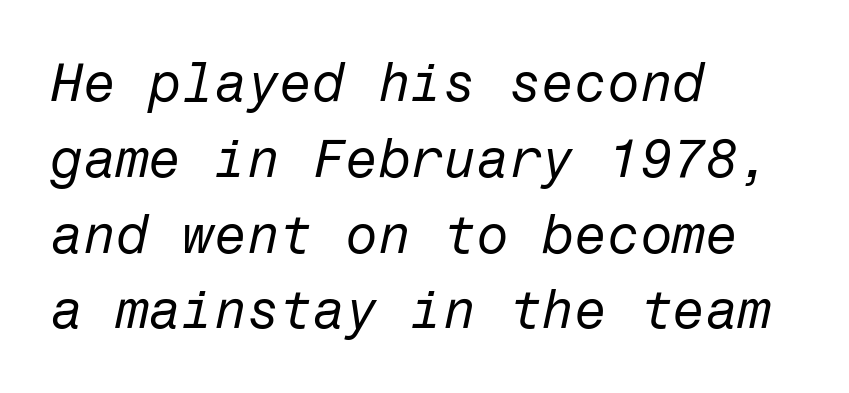
These glyphs show unthickened strokes, regular width or finer. The typesetter chose a ragged-right arrangement here. Beneath every word, the page is bare. Tall strokes in this sample are angled rather than plumb. Baseline-to-baseline distance is the conventional proportion of letter height. Standard letterfit; no display-style spreading of the glyphs.
